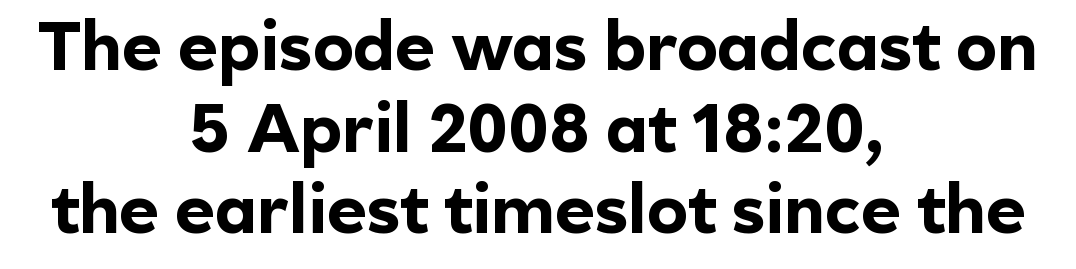
The image shows 68 px bold sans-serif type, upright; set centered, line spacing 1.2x, normal letter spacing, not underlined; a medium x-height.
